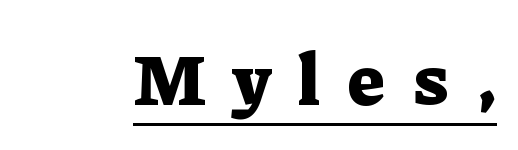
{"serif": "yes", "italic": "no", "bold": "yes", "weight": "heavy", "width": "normal", "stroke_contrast": "low", "x_height": "medium", "monospaced": "no", "underline": "yes", "letter_spacing": "wide", "letter_spacing_em": 0.38, "glyph_px": 74}
